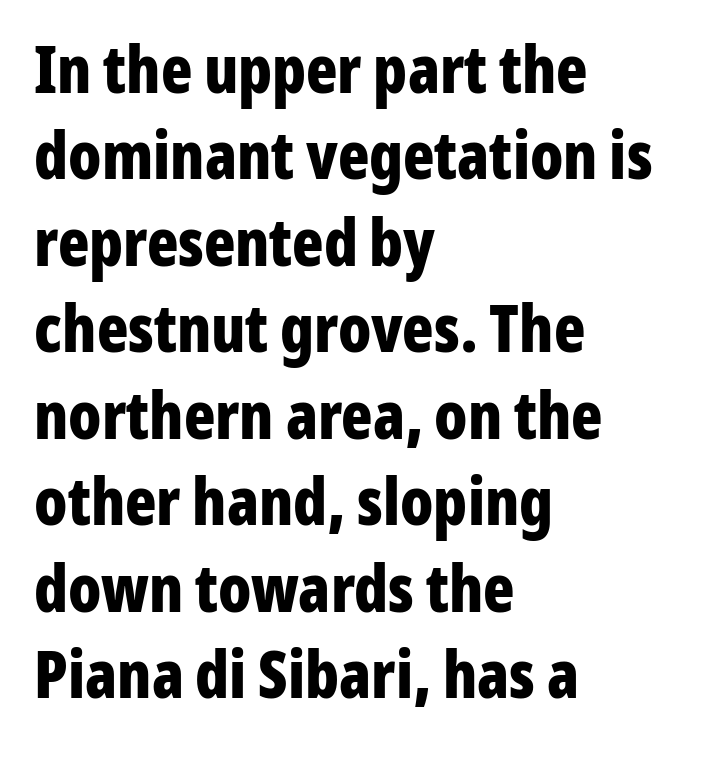
{"serif": "no", "italic": "no", "bold": "yes", "weight": "bold", "width": "condensed", "stroke_contrast": "low", "x_height": "medium", "monospaced": "no", "underline": "no", "align": "left", "line_spacing": "normal", "line_spacing_ratio": 1.33, "letter_spacing": "normal", "letter_spacing_em": 0.0, "glyph_px": 65}
